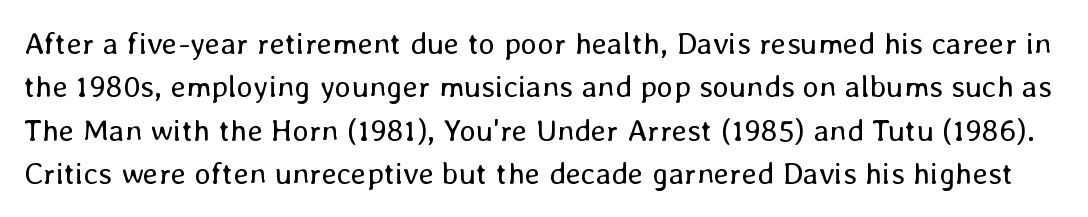
It's the straight-up-and-down kind of type. A typesetter would call this zero additional tracking. A bare baseline throughout the passage. Heft: none added — not bold.
